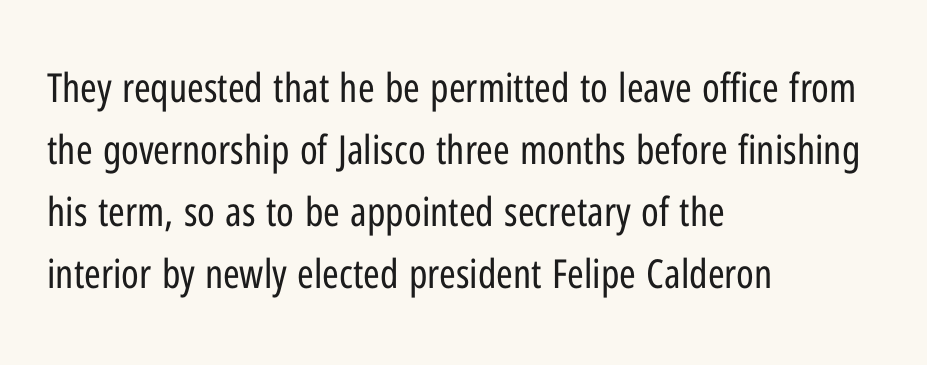
The image shows 40 px regular-weight, condensed sans-serif type, upright; set left-aligned, normal line spacing (1.55x), normal letter spacing, not underlined; low stroke contrast and a medium x-height.
